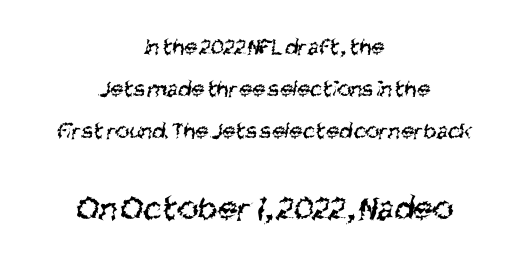
The image shows 36 px regular-weight, condensed sans-serif type; set centered, line spacing 1.76x, normal letter spacing, not underlined; the second (bottom) block is 1.5x larger; medium stroke contrast and a large x-height.
